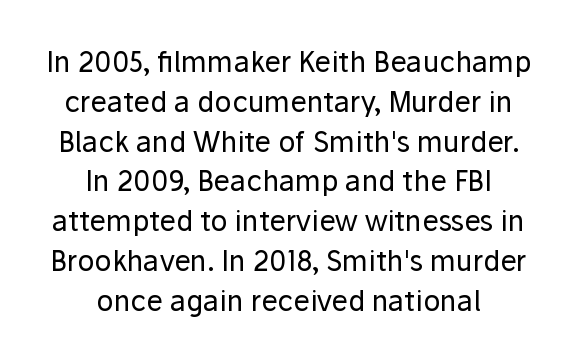
Successive baselines arrive at the customary interval. Honestly, the letter spacing is just normal — you wouldn't notice it. The gap between lines stays unmarked. The lines are quadded center.
